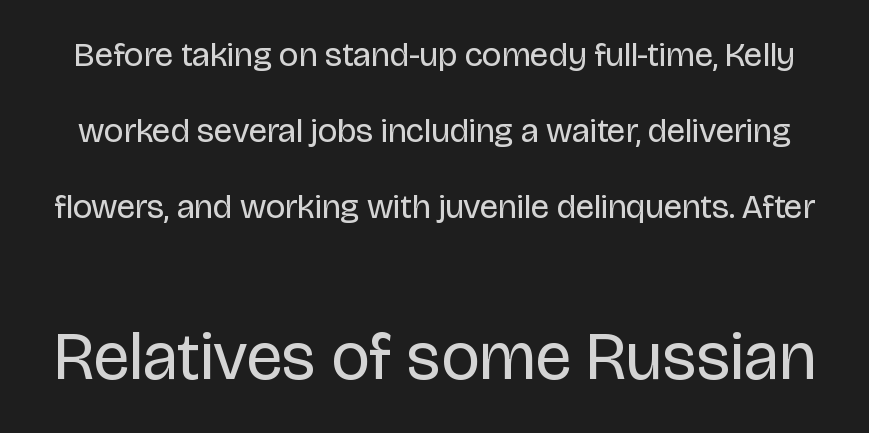
Students, note that the glyphs here touch the page at normal intervals. The face used here is a sans, in the tradition of grotesques and geometrics. Posture: vertical. A clean baseline with only descenders dipping below it.
